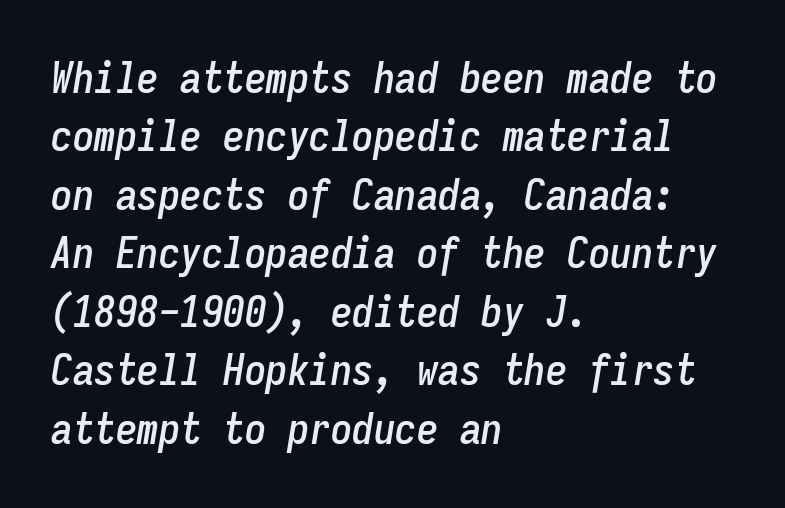
Q: Is the text italic (slanted)? A: Yes, it leans right by about 9 degrees.
Q: Is the text underlined? A: No.
Q: How is the paragraph aligned? A: Left-aligned.
Q: Is the spacing between letters normal or unusually wide? A: Normal.
Q: Is the spacing between lines tight, normal or loose? A: Normal.
Q: Width (condensed, normal, or wide)? A: Condensed.
Q: Stroke contrast? A: Low.
Q: x-height? A: Medium.
Q: Monospaced? A: Yes.
